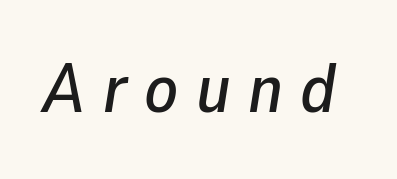
The image shows 69 px text type, italic (leaning right); set unusually wide letter spacing (+0.25 em), not underlined; low stroke contrast and a medium x-height.
